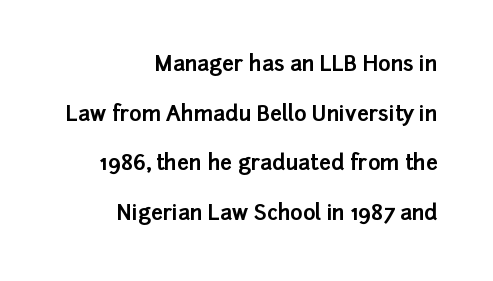
Q: Is the text bold? A: Yes.
Q: Is the text italic (slanted)? A: No, it is upright.
Q: Is the text underlined? A: No.
Q: How is the paragraph aligned? A: Right-aligned.
Q: Is the spacing between letters normal or unusually wide? A: Normal.
Q: Is the spacing between lines tight, normal or loose? A: Loose.
